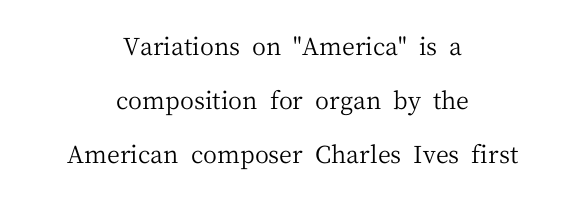
{"italic": "no", "bold": "no", "underline": "no", "align": "center", "line_spacing": "loose", "line_spacing_ratio": 2.25, "letter_spacing": "normal", "letter_spacing_em": 0.0, "glyph_px": 24}
